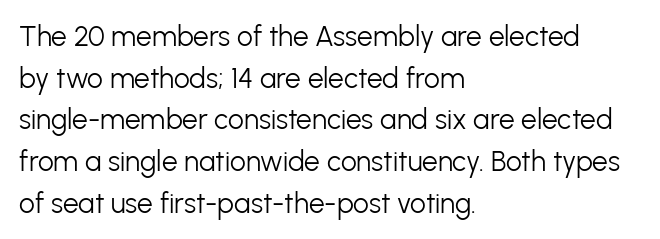
{"serif": "no", "italic": "no", "bold": "no", "weight": "light", "width": "normal", "stroke_contrast": "low", "x_height": "medium", "monospaced": "no", "underline": "no", "align": "left", "line_spacing": "normal", "line_spacing_ratio": 1.49, "letter_spacing": "normal", "letter_spacing_em": 0.0, "glyph_px": 28}
